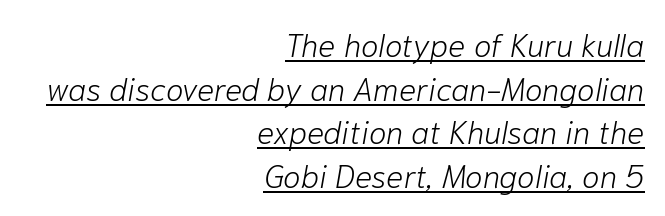
No extra tracking has been applied to these lines. Caption: lettering with a line underneath. Think standard paragraph weight, or any step lighter than that. Observe the lean: these are italic letterforms. This sample has the flowing, uneven cadence of proportional lettering. These lines stack with their right ends in a neat column.
